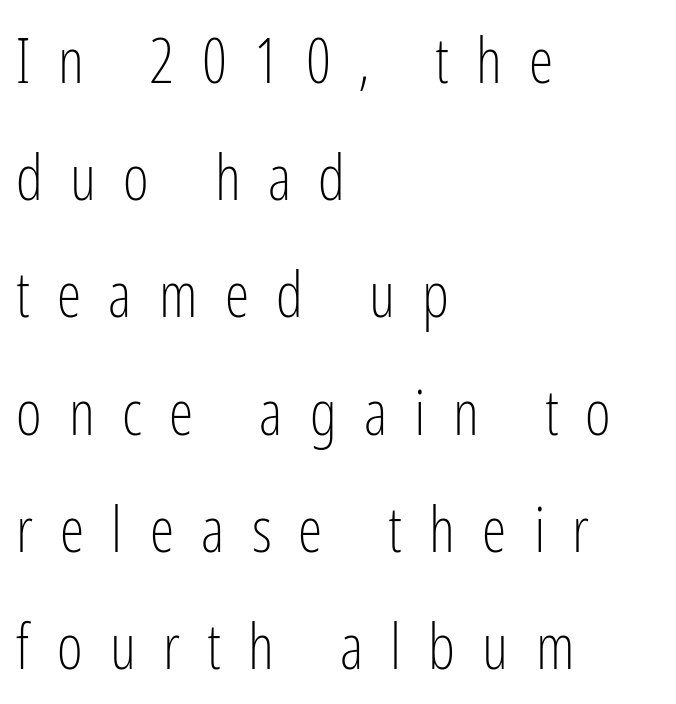
Q: Is the text bold? A: No.
Q: Is the text italic (slanted)? A: No, it is upright.
Q: Is the typeface a serif or a sans-serif typeface? A: Sans-serif.
Q: Is the text underlined? A: No.
Q: How is the paragraph aligned? A: Left-aligned.
Q: Is the spacing between letters normal or unusually wide? A: Unusually wide.
Q: Width (condensed, normal, or wide)? A: Condensed.
Q: Stroke contrast? A: Low.
Q: x-height? A: Medium.
Q: Monospaced? A: No.
